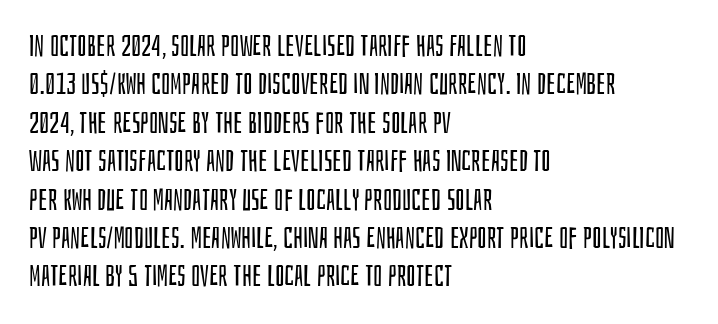
The foot of each line stays bare and open. What's the leading like? Ordinary, nothing unusual. Compared with a typical body face, this is equally light or lighter still. The passage shown is typed in a proportional face where columns would drift.
